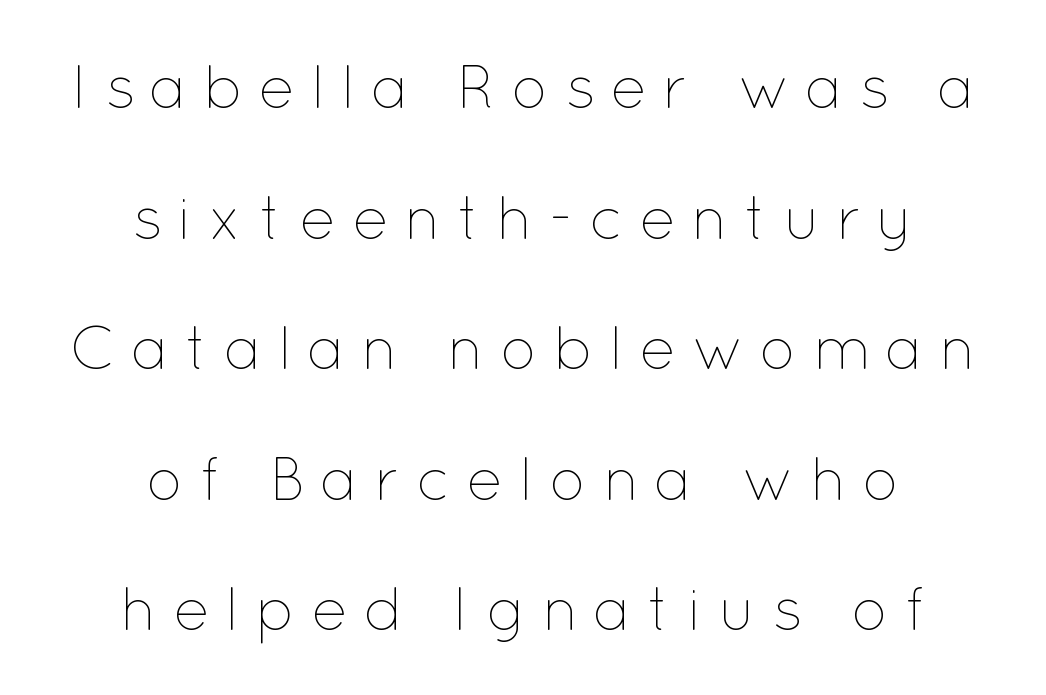
Unlike italic type, these characters show no tilt at all. The face used here is proportionally spaced, like ordinary book or web type. The designer dialed line spacing up above the default. Beneath every word, the page is bare. Is this a heavy cut? Hardly; it is regular or lighter. In terms of letterspacing, this is a distinctly airy, spread setting.
